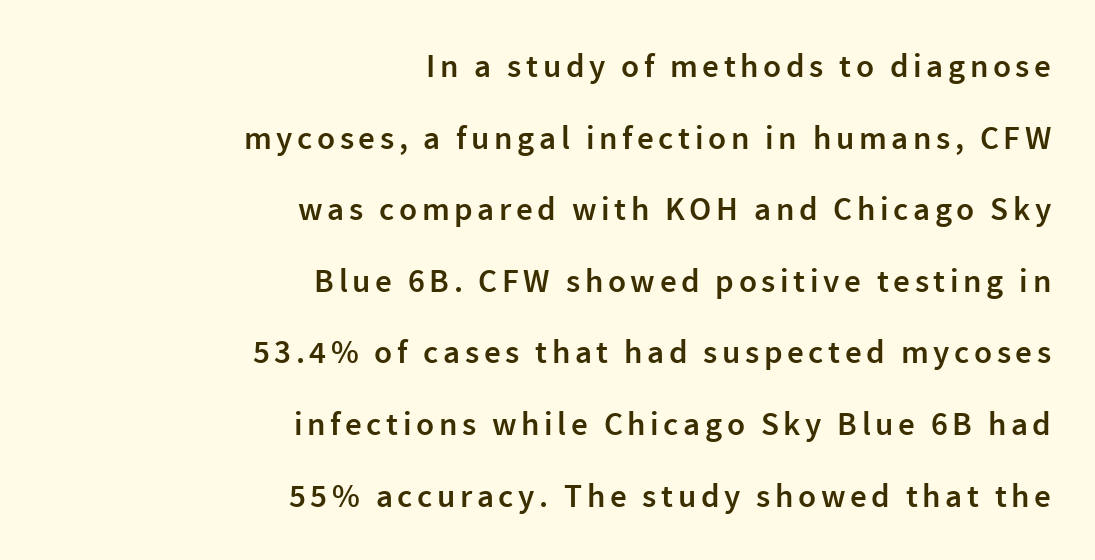
Q: Is the text bold? A: Semi-bold.
Q: Is the text italic (slanted)? A: No, it is upright.
Q: Is the typeface a serif or a sans-serif typeface? A: Sans-serif.
Q: Is the text underlined? A: No.
Q: How is the paragraph aligned? A: Right-aligned.
Q: Is the spacing between lines tight, normal or loose? A: Loose.
Q: Width (condensed, normal, or wide)? A: Normal.
Q: x-height? A: Medium.
Q: Monospaced? A: No.
